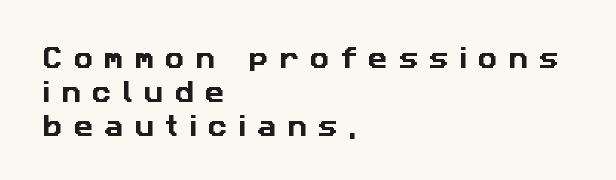
Every row of glyphs begins at an identical x-position on the left. The horizontal fit of the characters is loose and conspicuously gappy. Evenly set lines give the paragraph a standard silhouette. Check the space under the baseline: it is left empty.
